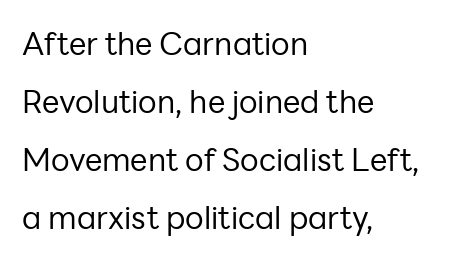
Q: Is the text bold? A: No.
Q: Is the text italic (slanted)? A: No, it is upright.
Q: Is the typeface a serif or a sans-serif typeface? A: Sans-serif.
Q: Is the text underlined? A: No.
Q: How is the paragraph aligned? A: Left-aligned.
Q: Is the spacing between letters normal or unusually wide? A: Normal.
Q: Width (condensed, normal, or wide)? A: Normal.
Q: Stroke contrast? A: Low.
Q: x-height? A: Medium.
Q: Monospaced? A: No.
